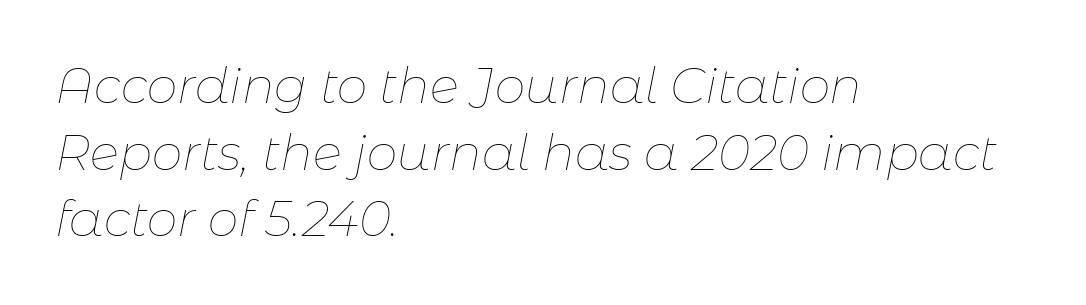
{"italic": "yes", "lean": "right", "slant_degrees": 11, "bold": "no", "weight": "thin", "width": "normal", "stroke_contrast": "low", "x_height": "medium", "monospaced": "no", "underline": "no", "align": "left", "line_spacing": "normal", "line_spacing_ratio": 1.36, "letter_spacing": "normal", "letter_spacing_em": 0.0, "glyph_px": 49}
